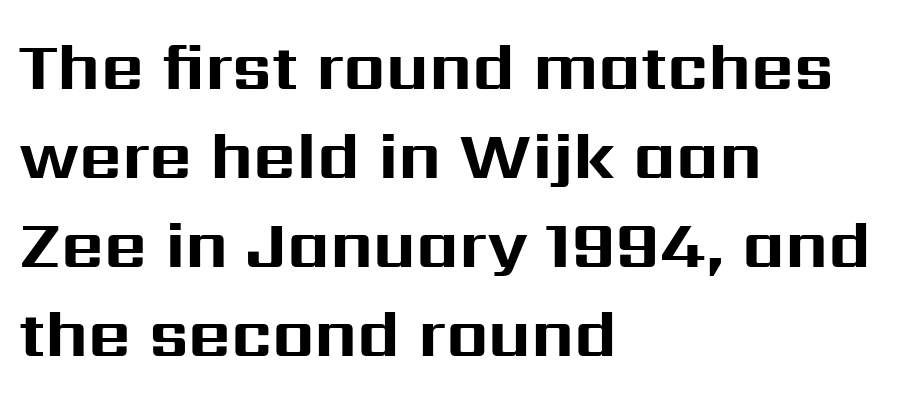
A clean baseline with only descenders dipping below it. Is this a sans? Yes — the strokes have no serifs. The specimen reads as upright at a glance. Which margin do the lines hug? The left one — the right edge is uneven.
